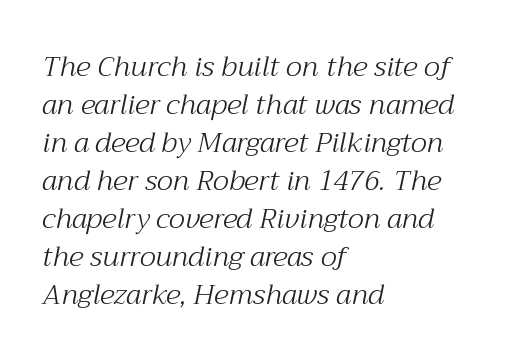
Q: Is the text bold? A: No.
Q: Is the text italic (slanted)? A: Yes, it leans right by about 12 degrees.
Q: Is the typeface a serif or a sans-serif typeface? A: Serif.
Q: Is the text underlined? A: No.
Q: How is the paragraph aligned? A: Left-aligned.
Q: Is the spacing between letters normal or unusually wide? A: Normal.
Q: Is the spacing between lines tight, normal or loose? A: Normal.
Q: Width (condensed, normal, or wide)? A: Normal.
Q: Stroke contrast? A: Medium.
Q: x-height? A: Medium.
Q: Monospaced? A: No.
